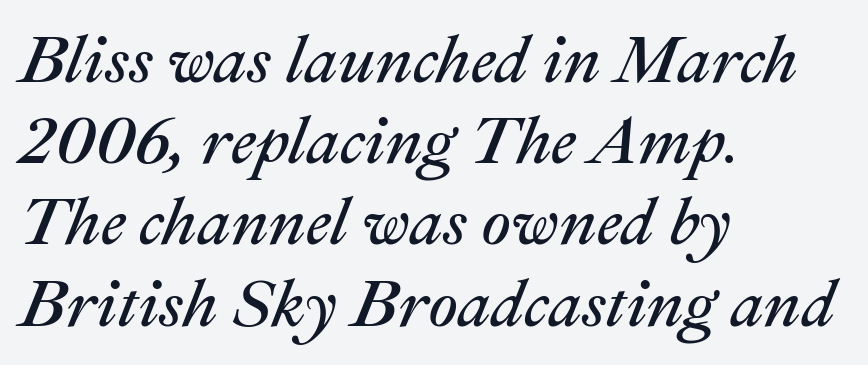
Only glyphs here, with clear space below each row. The characters are drawn with everyday or finer stroke widths. Characters follow at the spacing the type designer built in. This rendering uses left alignment, leaving the right contour irregular. The face used here has a pronounced slope to its letters.
